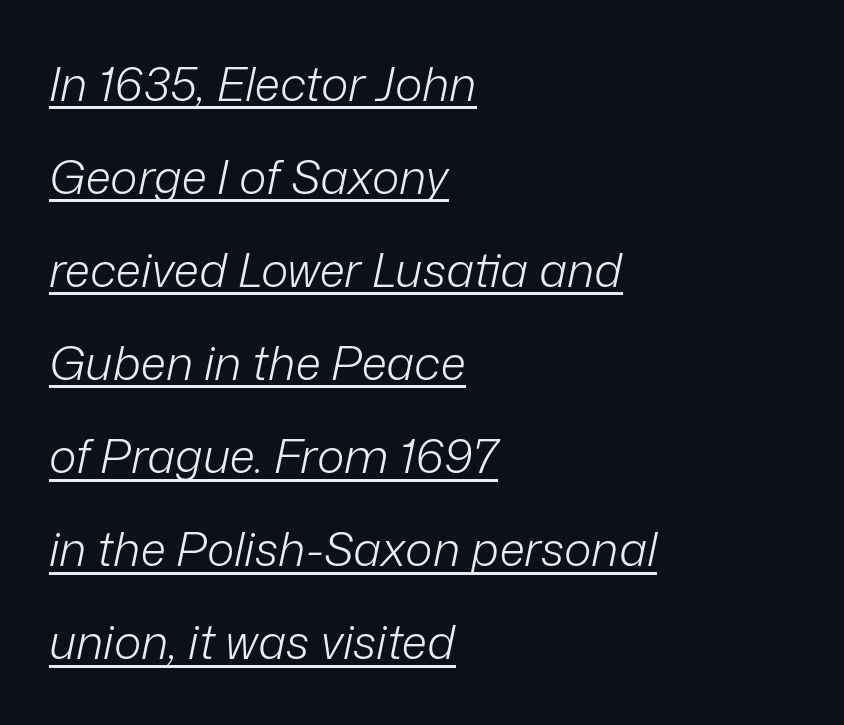
The image shows 47 px light type, italic (leaning right); set left-aligned, loose line spacing (1.98x), normal letter spacing, underlined; low stroke contrast and a medium x-height.
